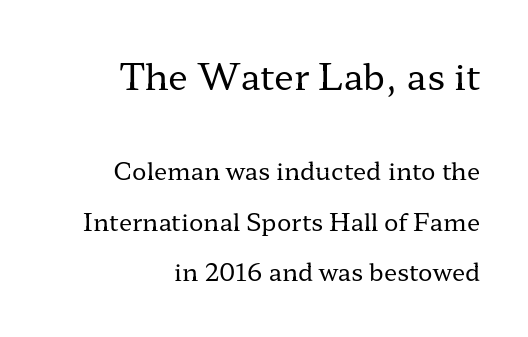
The image shows 36 px regular-weight, wide serif type, upright; set right-aligned, loose line spacing (2.1x), normal letter spacing, not underlined; the first (top) block is 1.5x larger; low stroke contrast and a medium x-height.
